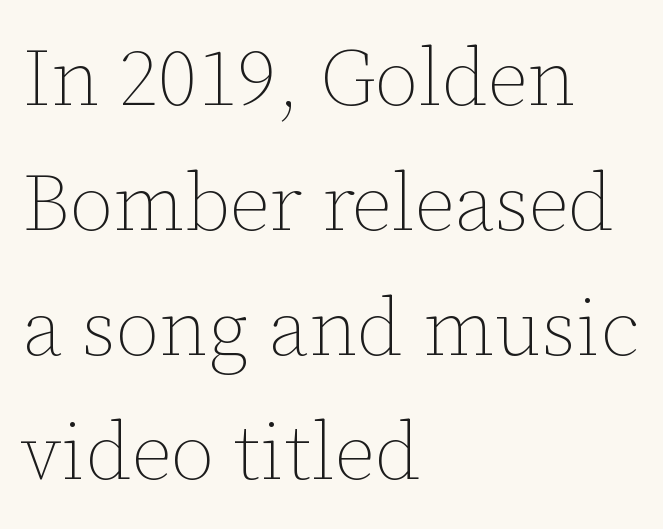
A roman cut, with each character standing at attention. The ragged edge is on the right, which tells us the setting is flush left. This is not heavy type; no bold has been used. Is this a fixed-width face? No — the glyphs have proportional, varying widths.
